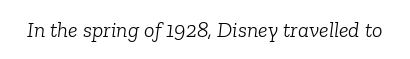
Each word holds together tightly as a unit, with standard inter-letter gaps. Stroke mass is kept to a normal reading level or below. Slant detected: the letters are inclined. Any mark beneath the type? The region is blank.
